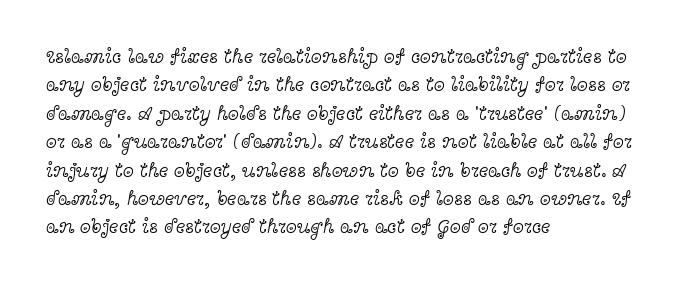
Glyph-to-glyph distance matches everyday printed text. One glance says typical: line gaps are just what's usual. A bare baseline throughout the passage. Does the lettering tilt? It doesn't — this is upright.
